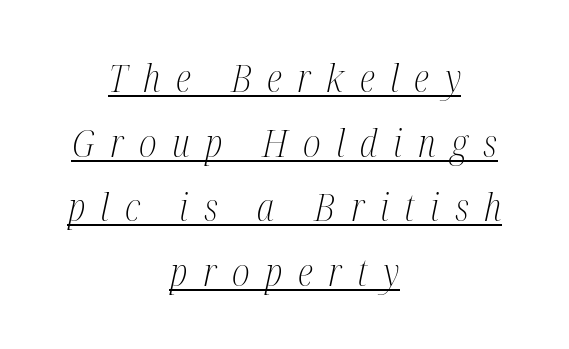
{"serif": "yes", "italic": "yes", "lean": "right", "slant_degrees": 12, "bold": "no", "weight": "light", "width": "condensed", "stroke_contrast": "medium", "x_height": "medium", "monospaced": "no", "underline": "yes", "align": "center", "line_spacing": "normal", "line_spacing_ratio": 1.66, "letter_spacing": "wide", "letter_spacing_em": 0.4, "glyph_px": 39}
